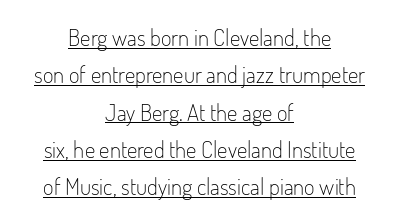
The image shows 23 px text type, upright; set centered, normal line spacing (1.62x), normal letter spacing, underlined.
